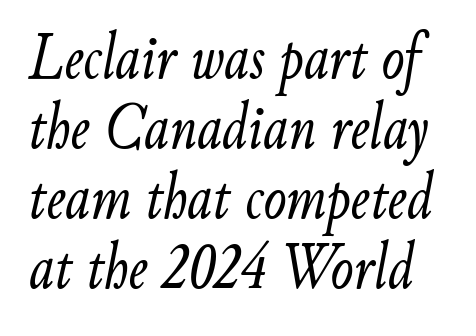
Q: Is the text bold? A: No.
Q: Is the text italic (slanted)? A: Yes, it leans right by about 9 degrees.
Q: Is the text underlined? A: No.
Q: Is the spacing between letters normal or unusually wide? A: Normal.
Q: Is the spacing between lines tight, normal or loose? A: Tight.
Q: Width (condensed, normal, or wide)? A: Condensed.
Q: Stroke contrast? A: Low.
Q: x-height? A: Small.
Q: Monospaced? A: No.
